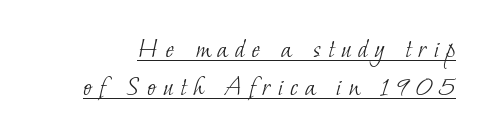
{"serif": "yes", "bold": "no", "weight": "light", "width": "normal", "stroke_contrast": "low", "x_height": "small", "monospaced": "no", "underline": "yes", "line_spacing": "normal", "line_spacing_ratio": 1.32, "letter_spacing": "wide", "letter_spacing_em": 0.24, "glyph_px": 29}
